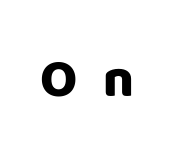
Q: Is the text italic (slanted)? A: No, it is upright.
Q: Is the typeface a serif or a sans-serif typeface? A: Sans-serif.
Q: Is the text underlined? A: No.
Q: Is the spacing between letters normal or unusually wide? A: Unusually wide.
Q: Width (condensed, normal, or wide)? A: Normal.
Q: Stroke contrast? A: Low.
Q: x-height? A: Large.
Q: Monospaced? A: No.
